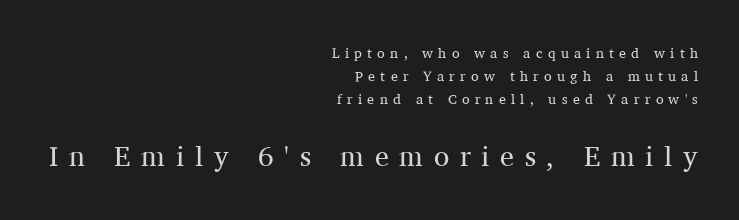
{"serif": "yes", "italic": "no", "bold": "no", "weight": "regular", "width": "normal", "stroke_contrast": "medium", "x_height": "medium", "monospaced": "no", "underline": "no", "align": "right", "line_spacing": "normal", "line_spacing_ratio": 1.63, "letter_spacing": "wide", "letter_spacing_em": 0.38, "larger_block": "second", "size_ratio": 2.0, "glyph_px": 28}
